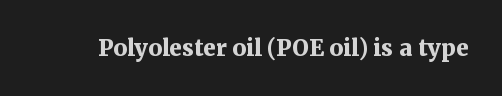
Notice how thick the strokes are: this is what a full bold looks like. In terms of letterspacing, this is plain default setting. The specimen omits any rule beneath the text block's lines. The lettering stays uniformly vertical, giving the passage a roman look.
